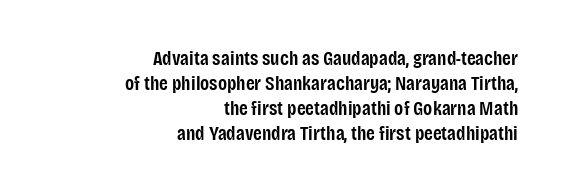
Q: Is the text bold? A: Semi-bold.
Q: Is the text italic (slanted)? A: No, it is upright.
Q: Is the text underlined? A: No.
Q: How is the paragraph aligned? A: Right-aligned.
Q: Is the spacing between letters normal or unusually wide? A: Normal.
Q: Is the spacing between lines tight, normal or loose? A: Normal.
